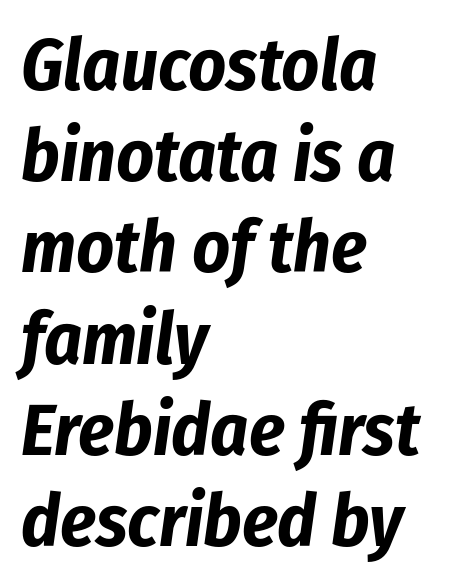
The image shows 73 px bold, condensed type, italic (leaning right); set left-aligned, normal line spacing (1.25x), normal letter spacing, not underlined; low stroke contrast and a medium x-height.
